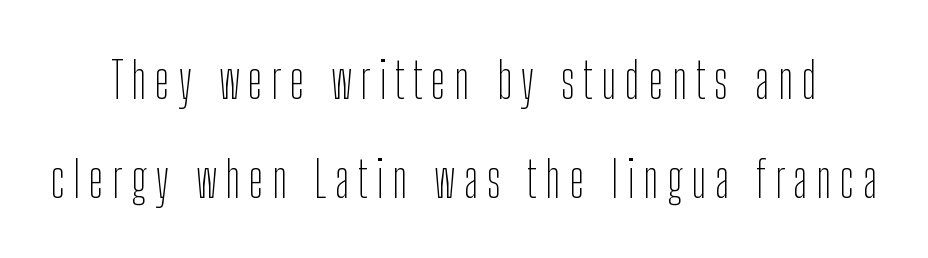
Is this a fixed-width face? No — the glyphs have proportional, varying widths. Characters remain perfectly vertical along every line. Letters rest on an invisible, unmarked baseline. In terms of leading, this rendering errs on the spacious side.
